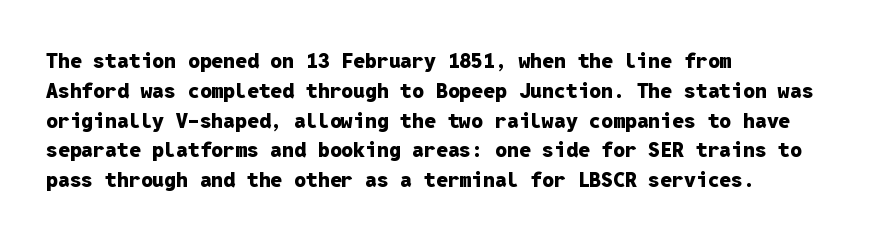
Q: Is the text bold? A: Yes.
Q: Is the text italic (slanted)? A: No, it is upright.
Q: Is the text underlined? A: No.
Q: How is the paragraph aligned? A: Left-aligned.
Q: Is the spacing between letters normal or unusually wide? A: Normal.
Q: Is the spacing between lines tight, normal or loose? A: Normal.
